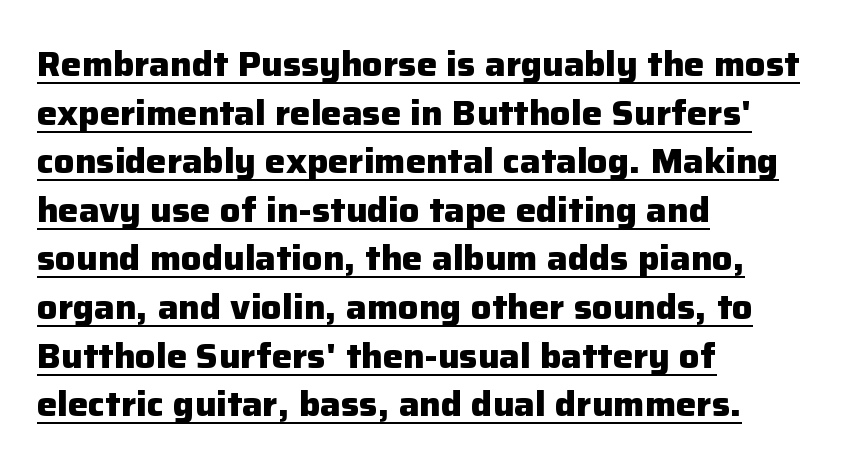
I'd call this a sans setting — the letters go barefoot. The passage shown is underscored from start to finish. There is no visible air inserted between adjacent glyphs. Posture: upright roman. What's the leading like? Ordinary, nothing unusual.
